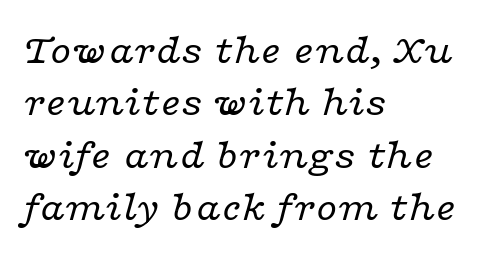
{"serif": "yes", "italic": "yes", "lean": "right", "slant_degrees": 16, "bold": "no", "weight": "regular", "width": "wide", "stroke_contrast": "low", "x_height": "medium", "monospaced": "no", "underline": "no", "align": "left", "line_spacing_ratio": 1.22, "letter_spacing": "normal", "letter_spacing_em": 0.0, "glyph_px": 43}
